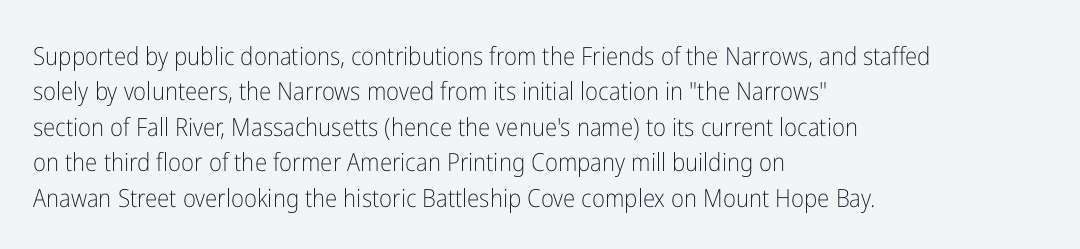
Plain, unruled lines of type. Is the type heavy? It reads as light-to-regular instead. Interline gaps are of average width in this sample. In terms of posture, this sample is upright. These lines are set flush left with a ragged right edge. Nothing unusual about the tracking: characters are spaced as the font intends.
